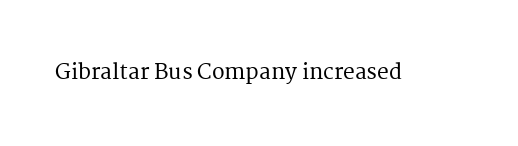
The image shows 21 px text type, upright; set normal letter spacing, not underlined.
